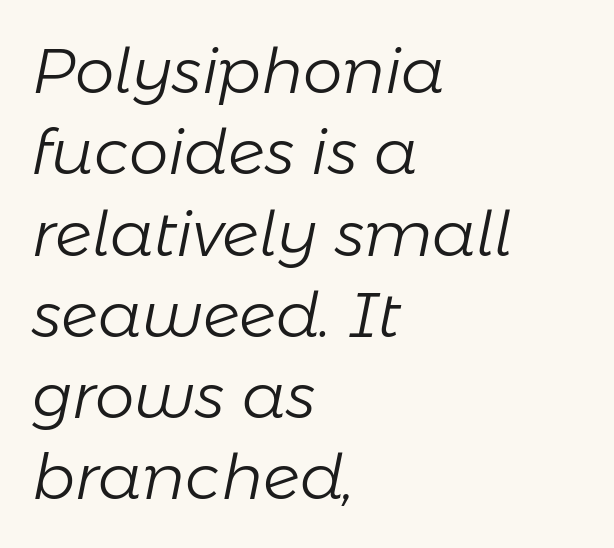
{"italic": "yes", "lean": "right", "slant_degrees": 11, "bold": "no", "weight": "light", "width": "normal", "stroke_contrast": "low", "x_height": "medium", "monospaced": "no", "underline": "no", "align": "left", "line_spacing": "normal", "line_spacing_ratio": 1.29, "letter_spacing": "normal", "letter_spacing_em": 0.0, "glyph_px": 63}
